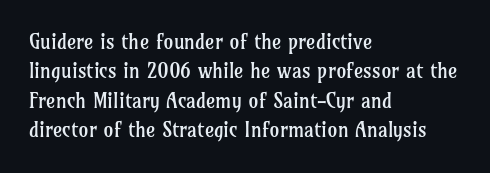
Look at the tracking — it's just the regular setting, nothing added. This sample keeps an unexceptional amount of space between lines. A typesetter would mark this as roman, not italic. Each row of text sits above clean, open space. Ink coverage per letter is moderate at most. This rendering uses left alignment, leaving the right contour irregular.
